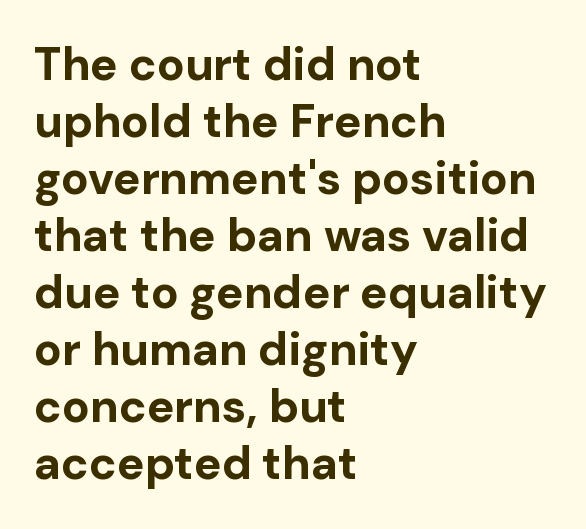
Q: Is the text bold? A: Yes.
Q: Is the text italic (slanted)? A: No, it is upright.
Q: Is the typeface a serif or a sans-serif typeface? A: Sans-serif.
Q: Is the text underlined? A: No.
Q: How is the paragraph aligned? A: Left-aligned.
Q: Is the spacing between letters normal or unusually wide? A: Normal.
Q: Width (condensed, normal, or wide)? A: Normal.
Q: Stroke contrast? A: Low.
Q: x-height? A: Medium.
Q: Monospaced? A: No.
